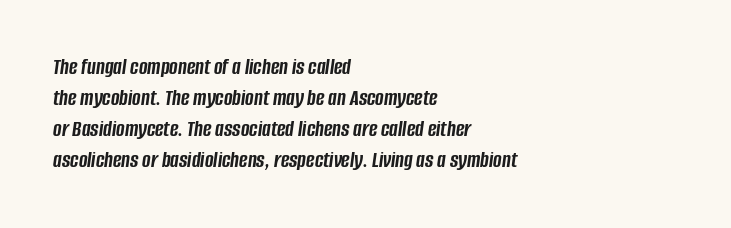
Q: Is the text bold? A: Yes.
Q: Is the text italic (slanted)? A: Yes, it leans right by about 8 degrees.
Q: Is the text underlined? A: No.
Q: How is the paragraph aligned? A: Left-aligned.
Q: Is the spacing between letters normal or unusually wide? A: Normal.
Q: Is the spacing between lines tight, normal or loose? A: Normal.
